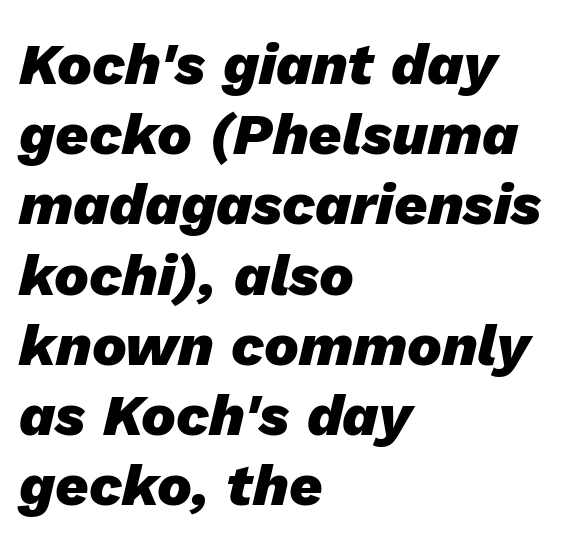
The image shows 58 px heavy type, italic (leaning right); set left-aligned, line spacing 1.21x, normal letter spacing, not underlined; low stroke contrast and a medium x-height.
